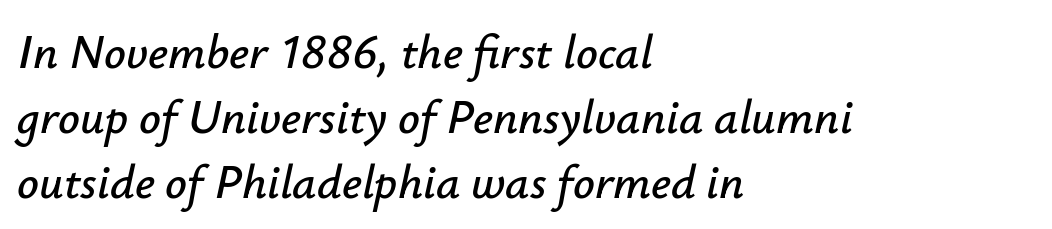
Q: Is the text italic (slanted)? A: Yes, it leans right by about 12 degrees.
Q: Is the text underlined? A: No.
Q: How is the paragraph aligned? A: Left-aligned.
Q: Is the spacing between letters normal or unusually wide? A: Normal.
Q: Is the spacing between lines tight, normal or loose? A: Normal.
Q: Width (condensed, normal, or wide)? A: Normal.
Q: Stroke contrast? A: Low.
Q: x-height? A: Small.
Q: Monospaced? A: No.
